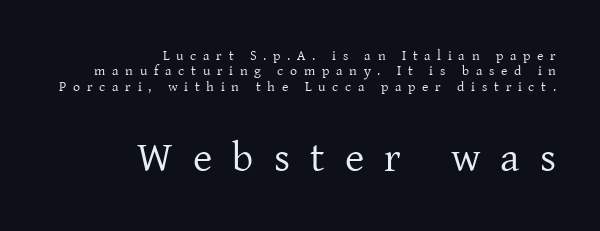
Tracking value appears strongly positive — letters spread wide. Caption: upper text group reduced, lower text group enlarged. Every character sits straight up, as roman type does. The foot of each line stays bare and open. Think standard paragraph weight, or any step lighter than that.
